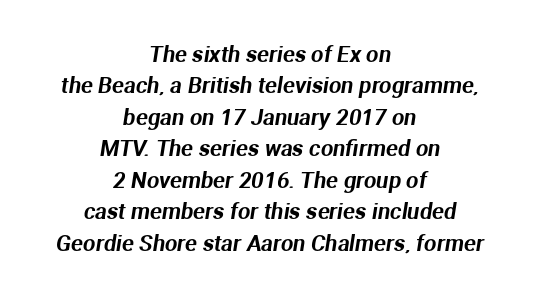
Q: Is the text underlined? A: No.
Q: How is the paragraph aligned? A: Centered.
Q: Is the spacing between letters normal or unusually wide? A: Normal.
Q: Is the spacing between lines tight, normal or loose? A: Normal.
